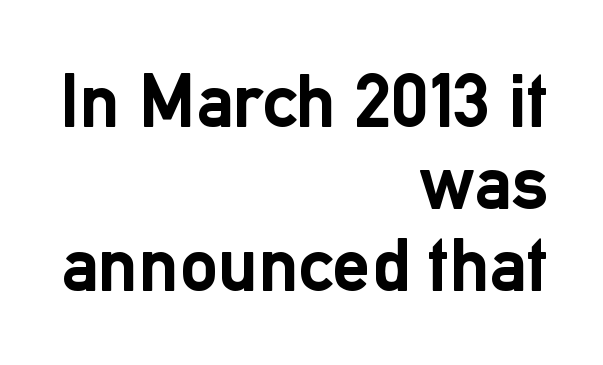
{"serif": "no", "italic": "no", "bold": "yes", "weight": "semibold", "width": "normal", "stroke_contrast": "low", "x_height": "medium", "monospaced": "no", "underline": "no", "align": "right", "line_spacing": "tight", "line_spacing_ratio": 1.08, "letter_spacing": "normal", "letter_spacing_em": 0.0, "glyph_px": 76}
